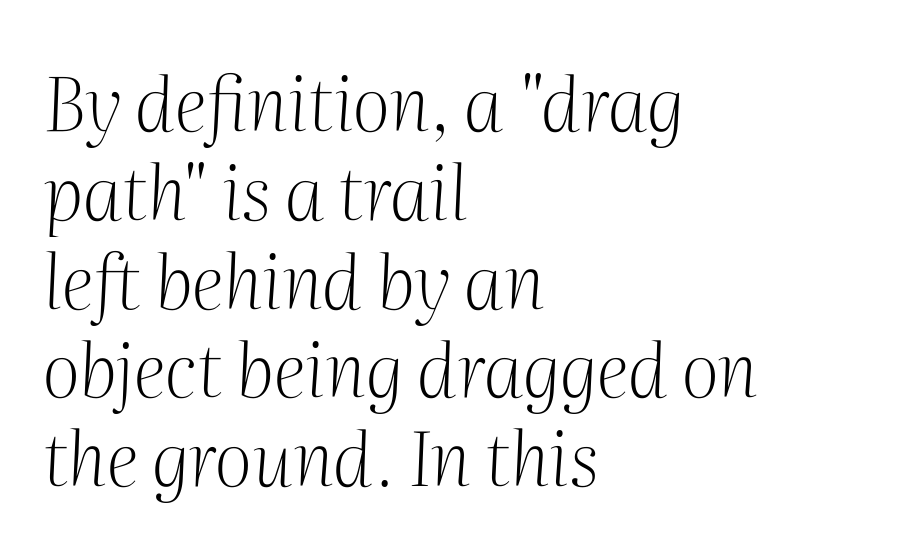
{"serif": "yes", "italic": "yes", "lean": "right", "slant_degrees": 2, "bold": "no", "weight": "light", "width": "normal", "stroke_contrast": "medium", "x_height": "medium", "monospaced": "no", "underline": "no", "align": "left", "line_spacing_ratio": 1.2, "letter_spacing": "normal", "letter_spacing_em": 0.0, "glyph_px": 74}
